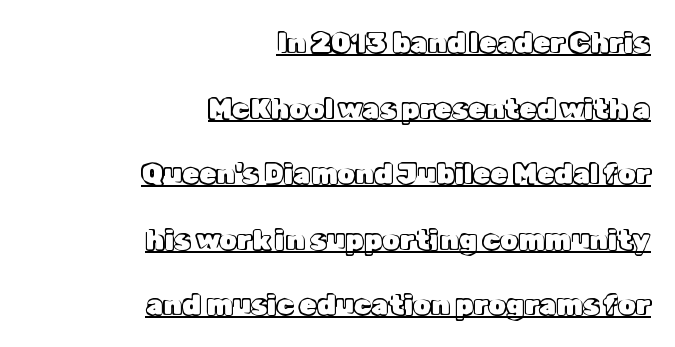
{"italic": "no", "width": "normal", "x_height": "medium", "monospaced": "no", "underline": "yes", "align": "right", "line_spacing": "loose", "line_spacing_ratio": 2.34, "letter_spacing": "normal", "letter_spacing_em": 0.0, "glyph_px": 28}
